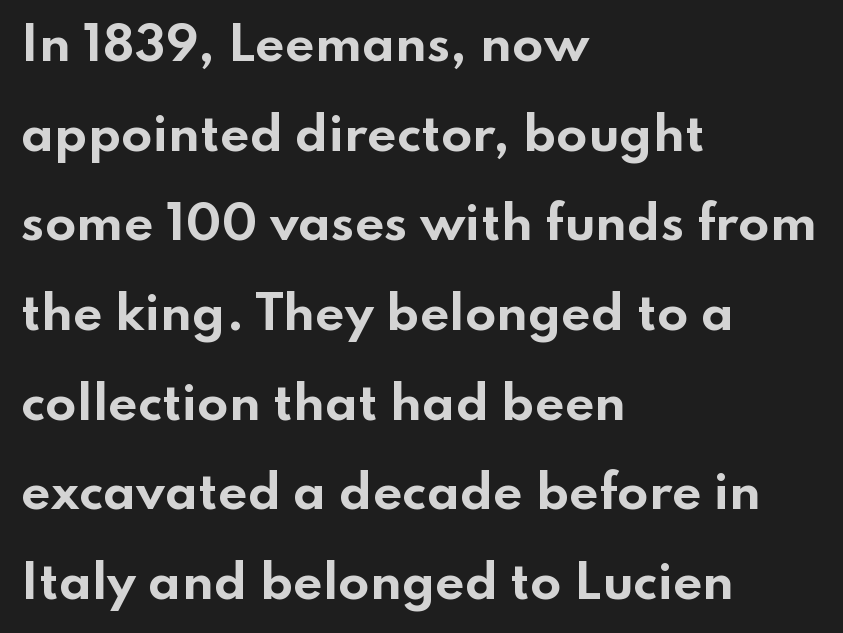
Words float on clear page, feet unadorned. The gaps between neighbouring characters are ordinary and unremarkable. Its strokes are broad and dark, the hallmark of bold type. Airy leading.
